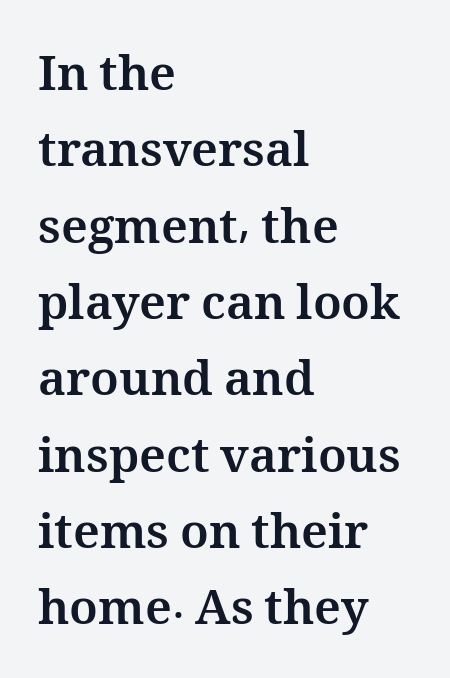
The image shows 48 px bold type, upright; set left-aligned, normal line spacing (1.59x), normal letter spacing, not underlined; medium stroke contrast and a medium x-height.
